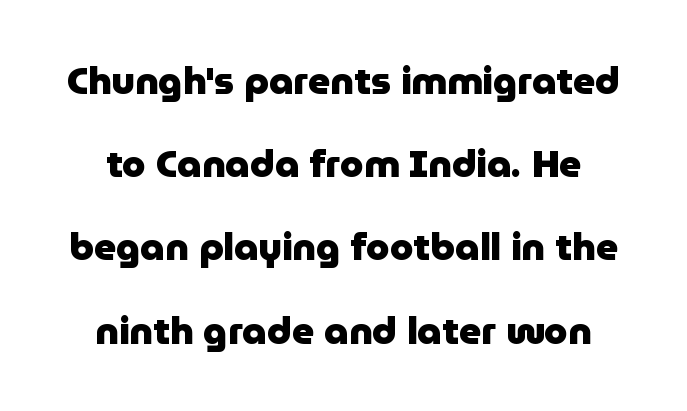
Q: Is the text bold? A: Yes.
Q: Is the text italic (slanted)? A: No, it is upright.
Q: Is the typeface a serif or a sans-serif typeface? A: Sans-serif.
Q: Is the text underlined? A: No.
Q: How is the paragraph aligned? A: Centered.
Q: Is the spacing between letters normal or unusually wide? A: Normal.
Q: Is the spacing between lines tight, normal or loose? A: Loose.
Q: Width (condensed, normal, or wide)? A: Normal.
Q: Stroke contrast? A: Low.
Q: x-height? A: Medium.
Q: Monospaced? A: No.
